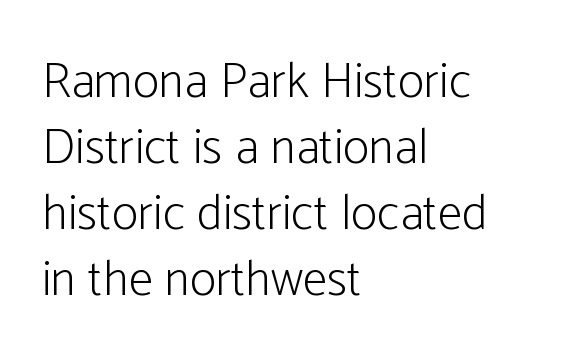
These glyphs show unthickened strokes, regular width or finer. A typesetter would call this zero additional tracking. To sum up the face: it is a sans, with no serifs. Ascenders rise straight up at ninety degrees.
